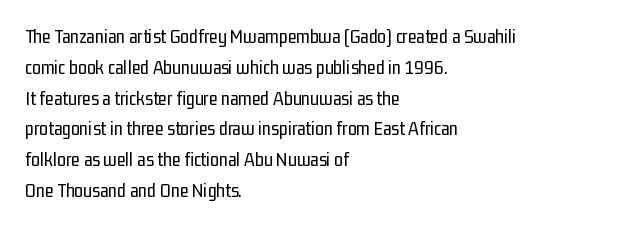
Unmarked baselines from the first word to the last. Between one letter and the next there's only the usual sliver of space. Left-aligned paragraph, ragged on the right. Compared with typical paragraphs, the rows here are spaced about the same. It's the straight-up-and-down kind of type.
